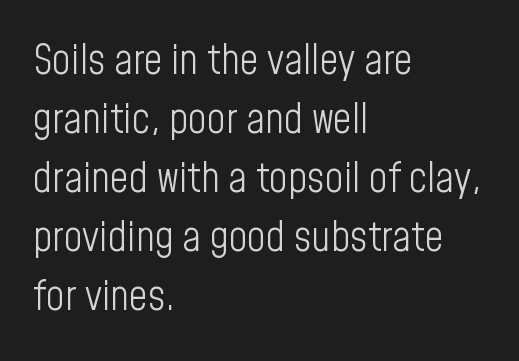
The image shows 41 px light, condensed sans-serif type, upright; set left-aligned, normal line spacing (1.44x), normal letter spacing, not underlined; low stroke contrast and a medium x-height.
